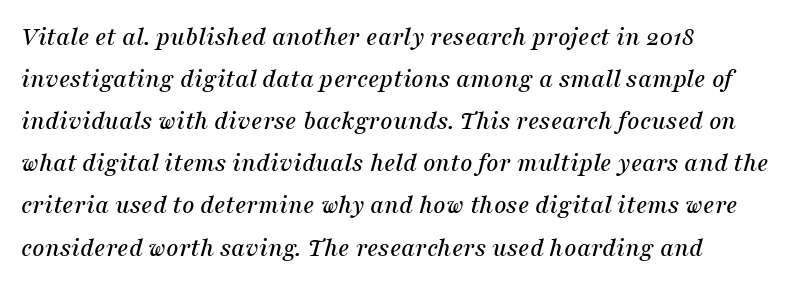
Underline: absent. Rows of type keep a routine distance in the vertical direction. How are the letters spaced? Ordinarily, with no added tracking. Posture: slanted.
